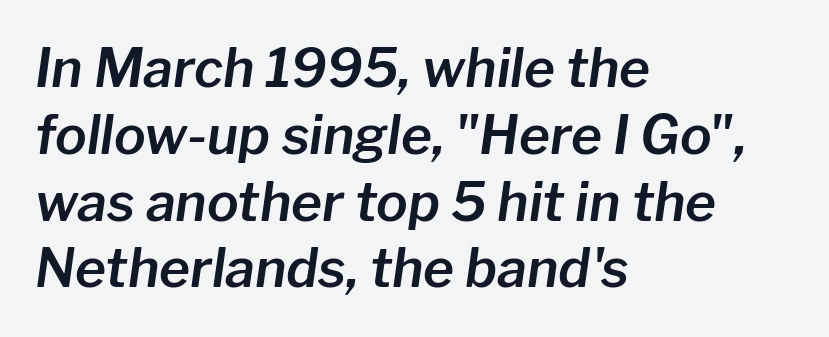
The image shows 53 px text type, italic (leaning right); set left-aligned, normal line spacing (1.26x), normal letter spacing, not underlined; low stroke contrast and a medium x-height.
